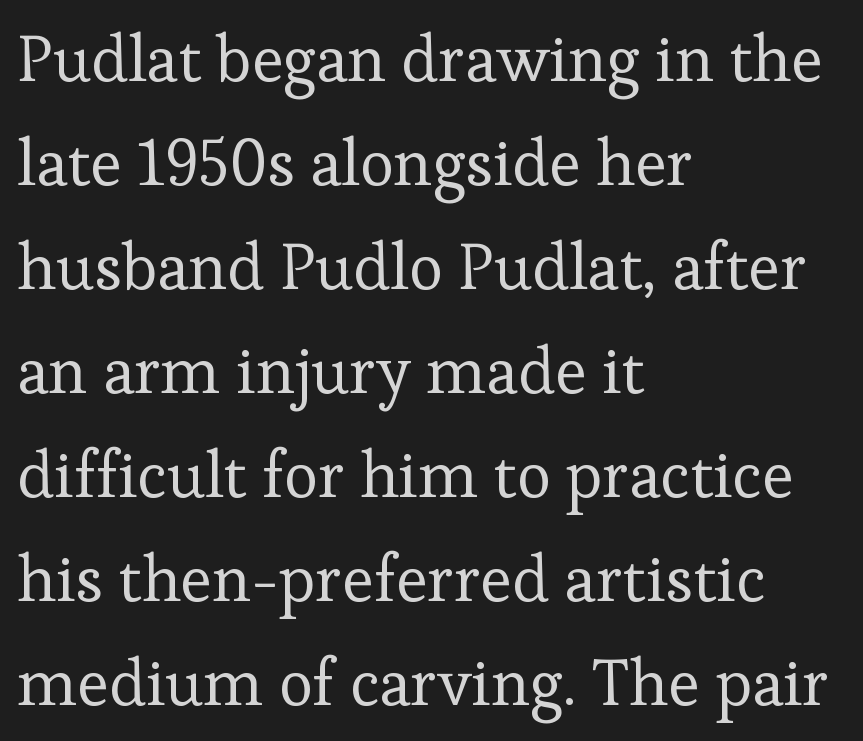
A typesetter would call this proportional, since set widths differ per character. Compared with a typical body face, this is equally light or lighter still. Each new line begins a customary step beneath the previous one. If you drew a ruler down the left edge, every line would touch it.
